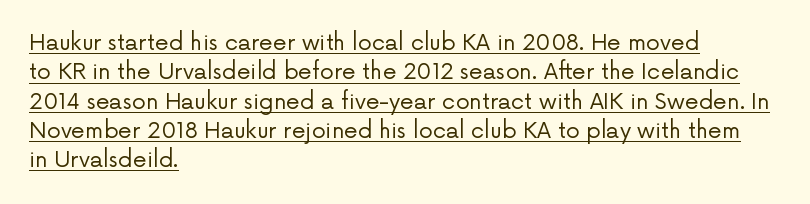
Q: Is the text bold? A: No.
Q: Is the text italic (slanted)? A: No, it is upright.
Q: Is the text underlined? A: Yes.
Q: How is the paragraph aligned? A: Left-aligned.
Q: Is the spacing between letters normal or unusually wide? A: Normal.
Q: Is the spacing between lines tight, normal or loose? A: Normal.
